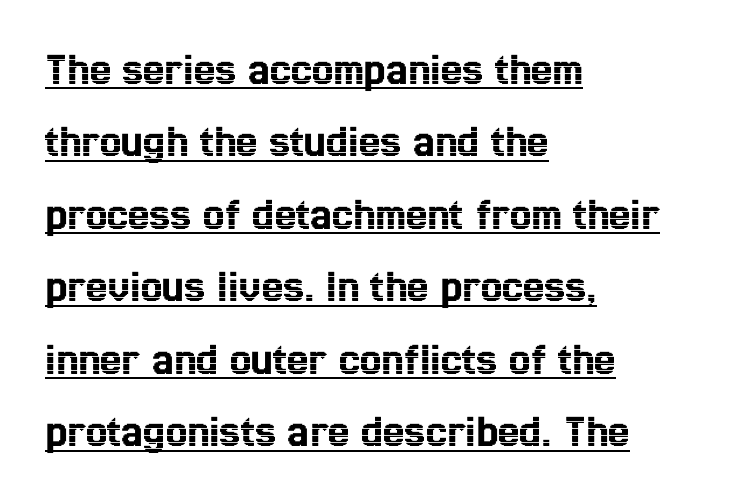
{"italic": "no", "width": "condensed", "x_height": "medium", "monospaced": "no", "underline": "yes", "align": "left", "line_spacing": "normal", "line_spacing_ratio": 1.51, "letter_spacing": "normal", "letter_spacing_em": 0.0, "glyph_px": 48}
